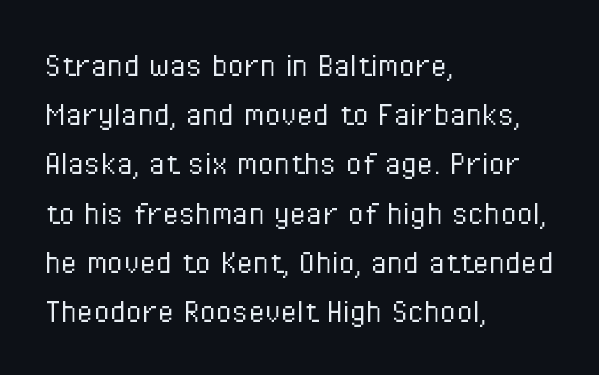
{"serif": "no", "italic": "no", "bold": "no", "weight": "light", "width": "condensed", "stroke_contrast": "low", "x_height": "medium", "monospaced": "no", "underline": "no", "align": "left", "line_spacing": "normal", "line_spacing_ratio": 1.33, "letter_spacing": "normal", "letter_spacing_em": 0.0, "glyph_px": 37}
